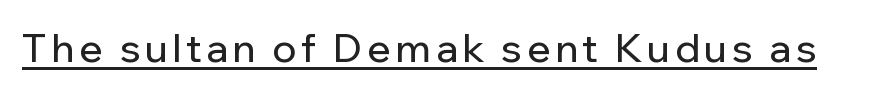
Does the type have serifs? No, each stem ends abruptly. The face used here is proportionally spaced, like ordinary book or web type. Notice how a bar underscores the lettering throughout. In terms of posture, this sample is upright.
